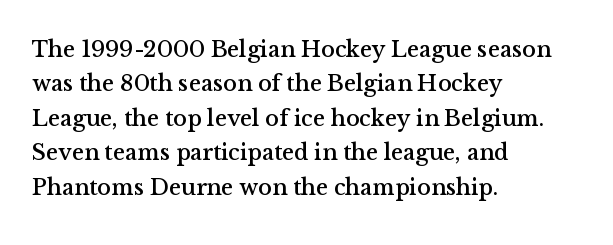
Q: Is the text italic (slanted)? A: No, it is upright.
Q: Is the text underlined? A: No.
Q: How is the paragraph aligned? A: Left-aligned.
Q: Is the spacing between letters normal or unusually wide? A: Normal.
Q: Is the spacing between lines tight, normal or loose? A: Normal.
